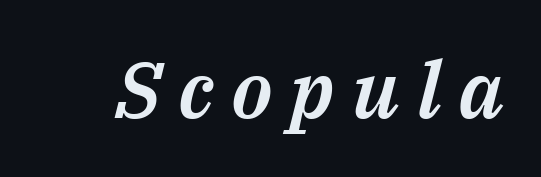
Q: Is the text italic (slanted)? A: Yes, it leans right by about 14 degrees.
Q: Is the text underlined? A: No.
Q: Is the spacing between letters normal or unusually wide? A: Unusually wide.
Q: Width (condensed, normal, or wide)? A: Normal.
Q: Stroke contrast? A: Medium.
Q: x-height? A: Medium.
Q: Monospaced? A: No.
